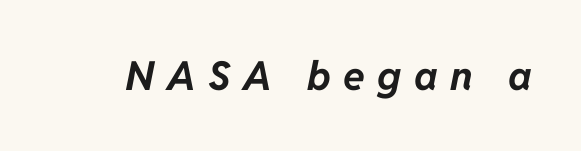
The image shows 40 px bold type, italic (leaning right); set unusually wide letter spacing (+0.31 em), not underlined; low stroke contrast and a medium x-height.
